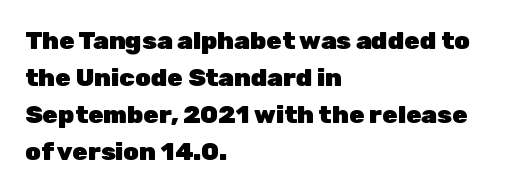
Horizontally, the lines are justified to the leading edge only. These words are printed bold, with thick strokes throughout. These lines sit exactly where default settings would place them. Every character sits straight up, as roman type does. Beneath every word, the page is bare.
